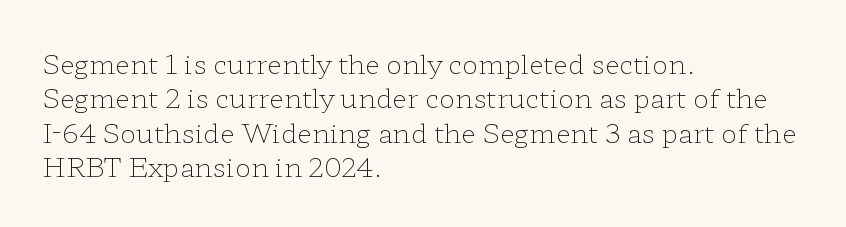
The image shows 27 px text type, upright; set left-aligned, normal line spacing (1.27x), normal letter spacing, not underlined.
